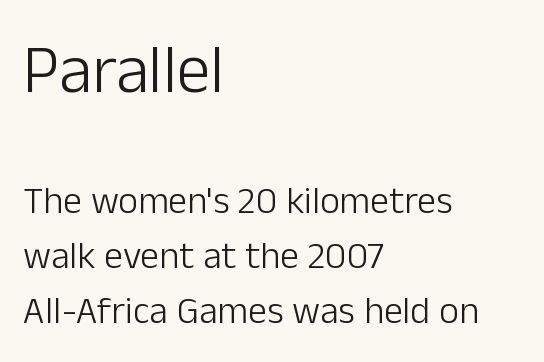
{"serif": "no", "italic": "no", "bold": "no", "weight": "light", "width": "normal", "stroke_contrast": "low", "x_height": "medium", "monospaced": "no", "underline": "no", "align": "left", "line_spacing": "normal", "line_spacing_ratio": 1.45, "letter_spacing": "normal", "letter_spacing_em": 0.0, "larger_block": "first", "size_ratio": 1.76, "glyph_px": 67}
